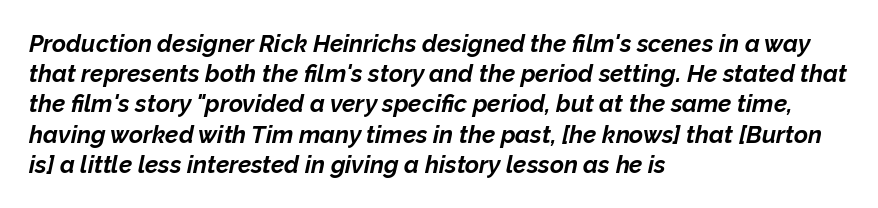
Q: Is the text bold? A: Yes.
Q: Is the text italic (slanted)? A: Yes, it leans right by about 12 degrees.
Q: Is the text underlined? A: No.
Q: How is the paragraph aligned? A: Left-aligned.
Q: Is the spacing between letters normal or unusually wide? A: Normal.
Q: Is the spacing between lines tight, normal or loose? A: Normal.
